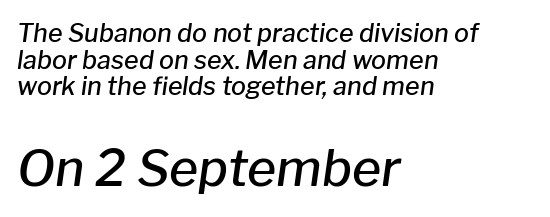
Q: Is the text bold? A: Semi-bold.
Q: Is the text italic (slanted)? A: Yes, it leans right by about 8 degrees.
Q: Is the text underlined? A: No.
Q: How is the paragraph aligned? A: Left-aligned.
Q: Is the spacing between letters normal or unusually wide? A: Normal.
Q: Is the spacing between lines tight, normal or loose? A: Tight.
Q: Which block of text is set in a larger size, the first (top) or the second (bottom)? A: The second (bottom) one.
Q: Width (condensed, normal, or wide)? A: Normal.
Q: Stroke contrast? A: Low.
Q: x-height? A: Medium.
Q: Monospaced? A: No.
